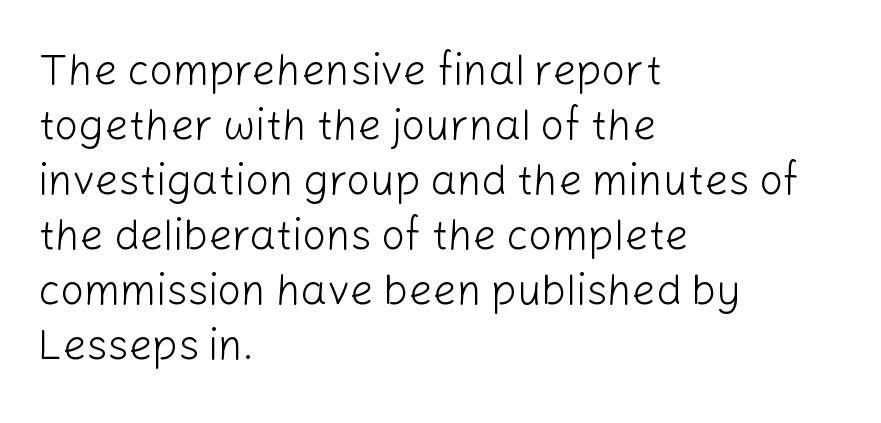
The image shows 42 px light sans-serif type, upright; set left-aligned, normal line spacing (1.31x), normal letter spacing, not underlined; low stroke contrast and a medium x-height.
